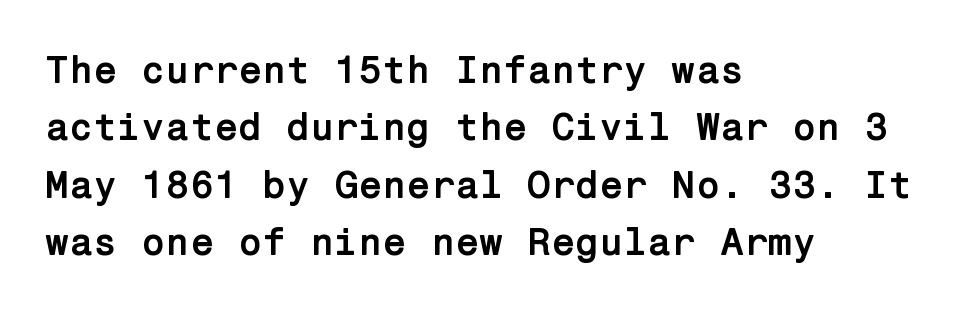
The image shows 39 px semibold sans-serif type, upright; set left-aligned, normal line spacing (1.47x), normal letter spacing, not underlined; low stroke contrast and a medium x-height.
